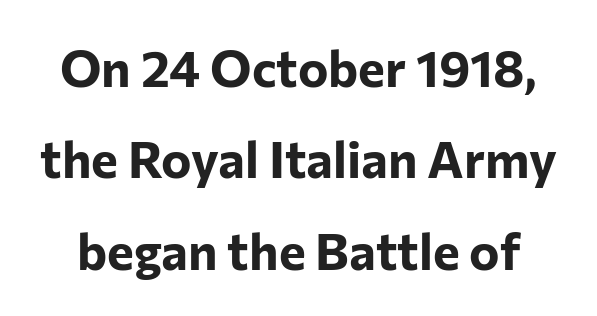
The image shows 51 px bold sans-serif type, upright; set line spacing 1.79x, normal letter spacing, not underlined; low stroke contrast and a medium x-height.
